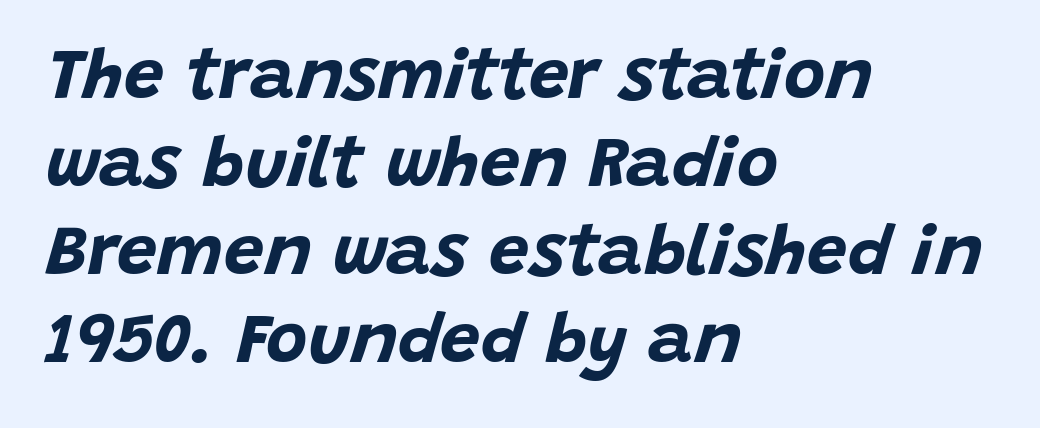
The image shows 71 px bold type, italic (leaning right); set left-aligned, line spacing 1.24x, normal letter spacing, not underlined; low stroke contrast and a large x-height.
